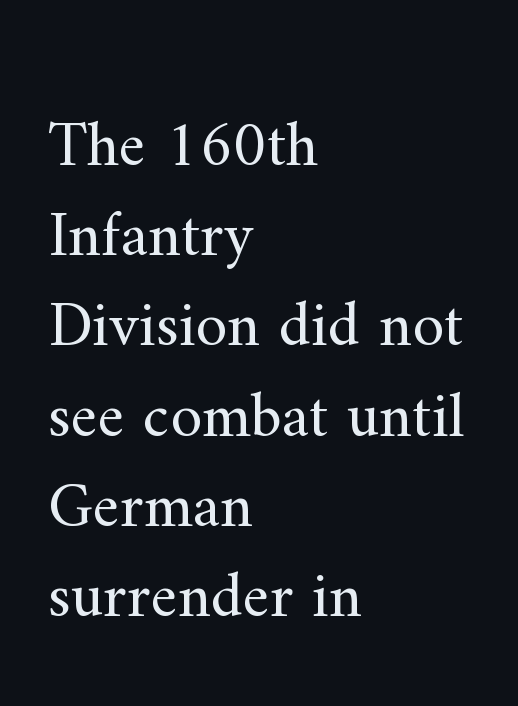
{"serif": "yes", "italic": "no", "bold": "no", "weight": "regular", "width": "normal", "stroke_contrast": "medium", "x_height": "small", "monospaced": "no", "underline": "no", "align": "left", "line_spacing": "normal", "line_spacing_ratio": 1.41, "letter_spacing": "normal", "letter_spacing_em": 0.0, "glyph_px": 64}
